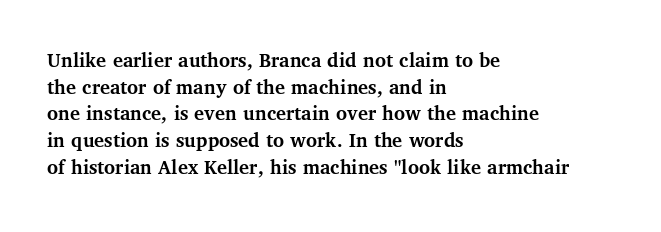
{"italic": "no", "bold": "yes", "underline": "no", "align": "left", "line_spacing": "normal", "line_spacing_ratio": 1.27, "letter_spacing": "normal", "letter_spacing_em": 0.0, "glyph_px": 21}
